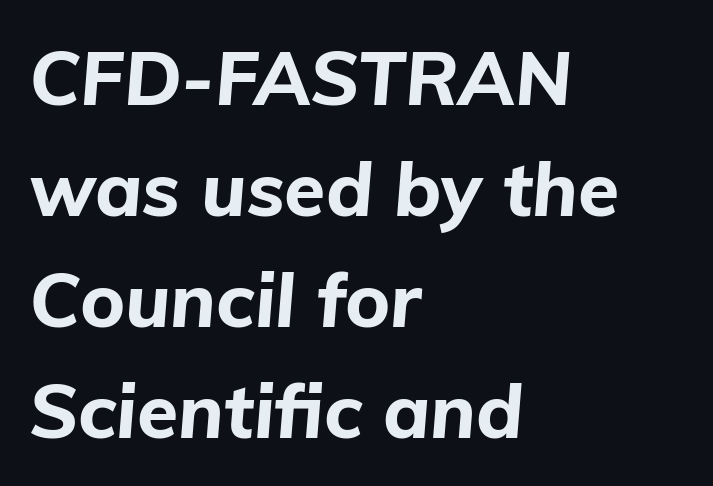
{"italic": "yes", "lean": "right", "slant_degrees": 5, "bold": "yes", "weight": "bold", "width": "normal", "stroke_contrast": "low", "x_height": "medium", "monospaced": "no", "underline": "no", "align": "left", "line_spacing": "normal", "line_spacing_ratio": 1.48, "letter_spacing": "normal", "letter_spacing_em": 0.0, "glyph_px": 75}
